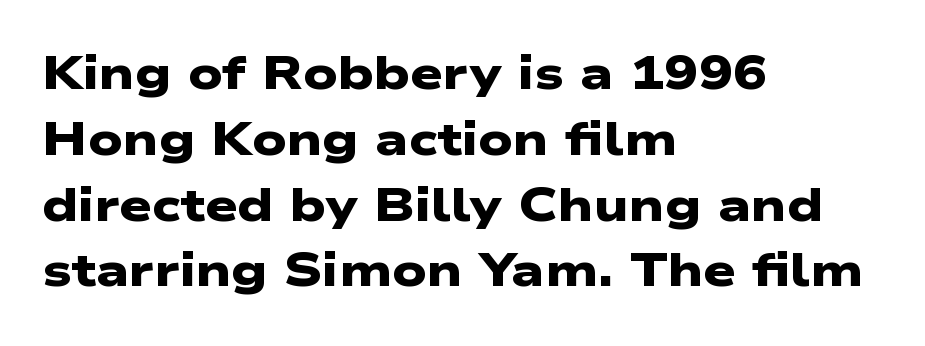
Q: Is the text bold? A: Yes.
Q: Is the typeface a serif or a sans-serif typeface? A: Sans-serif.
Q: Is the text underlined? A: No.
Q: How is the paragraph aligned? A: Left-aligned.
Q: Is the spacing between letters normal or unusually wide? A: Normal.
Q: Is the spacing between lines tight, normal or loose? A: Normal.
Q: Width (condensed, normal, or wide)? A: Wide.
Q: Stroke contrast? A: Low.
Q: x-height? A: Medium.
Q: Monospaced? A: No.
